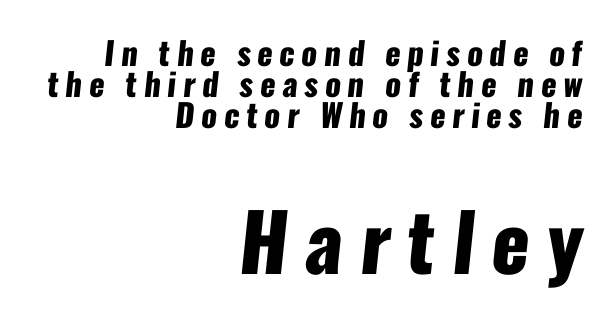
Q: Is the text bold? A: Yes.
Q: Is the typeface a serif or a sans-serif typeface? A: Sans-serif.
Q: Is the text underlined? A: No.
Q: How is the paragraph aligned? A: Right-aligned.
Q: Is the spacing between letters normal or unusually wide? A: Unusually wide.
Q: Is the spacing between lines tight, normal or loose? A: Tight.
Q: Which block of text is set in a larger size, the first (top) or the second (bottom)? A: The second (bottom) one.
Q: Width (condensed, normal, or wide)? A: Condensed.
Q: Stroke contrast? A: Low.
Q: x-height? A: Medium.
Q: Monospaced? A: No.
